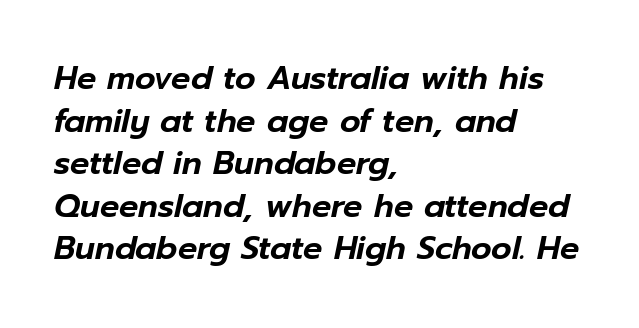
Spacing verdict: proportional, widths tailored to each character. Reading down the block, your eye returns to a fixed left position each line. What stands out about the letter spacing? Nothing — it is the standard amount. Words float on clear page, feet unadorned. One glance says typical: line gaps are just what's usual.
